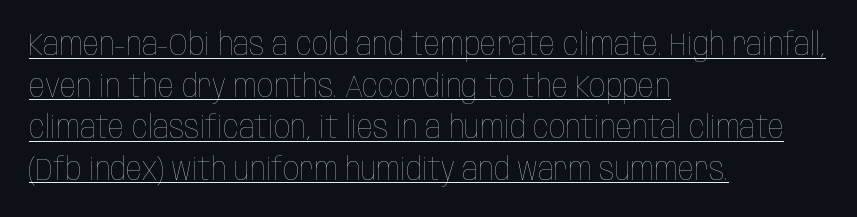
Q: Is the text bold? A: No.
Q: Is the text italic (slanted)? A: No, it is upright.
Q: Is the text underlined? A: Yes.
Q: How is the paragraph aligned? A: Left-aligned.
Q: Is the spacing between letters normal or unusually wide? A: Normal.
Q: Is the spacing between lines tight, normal or loose? A: Normal.
Q: Width (condensed, normal, or wide)? A: Condensed.
Q: Stroke contrast? A: Low.
Q: x-height? A: Large.
Q: Monospaced? A: No.
